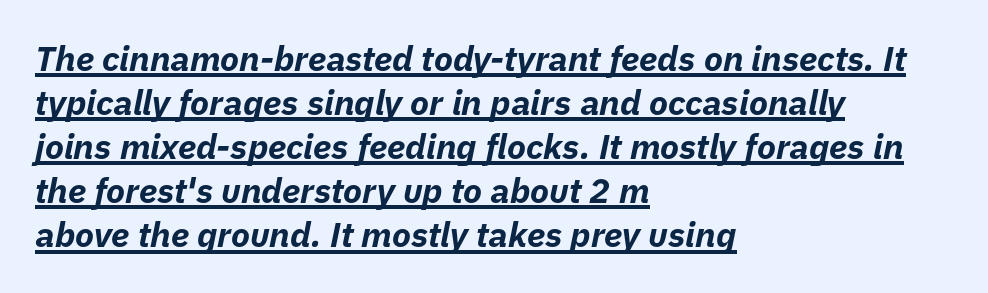
{"italic": "yes", "lean": "right", "slant_degrees": 11, "bold": "yes", "weight": "bold", "width": "normal", "stroke_contrast": "low", "x_height": "medium", "monospaced": "no", "underline": "yes", "align": "left", "line_spacing": "normal", "line_spacing_ratio": 1.26, "letter_spacing": "normal", "letter_spacing_em": 0.0, "glyph_px": 35}
